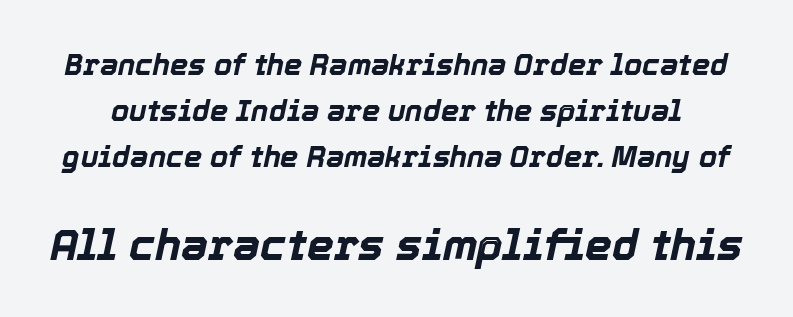
{"italic": "yes", "lean": "right", "slant_degrees": 12, "bold": "yes", "weight": "bold", "width": "normal", "x_height": "medium", "monospaced": "no", "underline": "no", "line_spacing": "normal", "line_spacing_ratio": 1.59, "letter_spacing": "normal", "letter_spacing_em": 0.0, "larger_block": "second", "size_ratio": 1.48, "glyph_px": 43}
